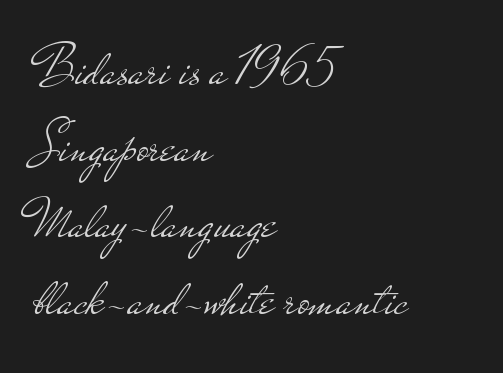
The image shows 56 px light, wide sans-serif type; set left-aligned, normal line spacing (1.37x), normal letter spacing, not underlined; low stroke contrast and a small x-height.
